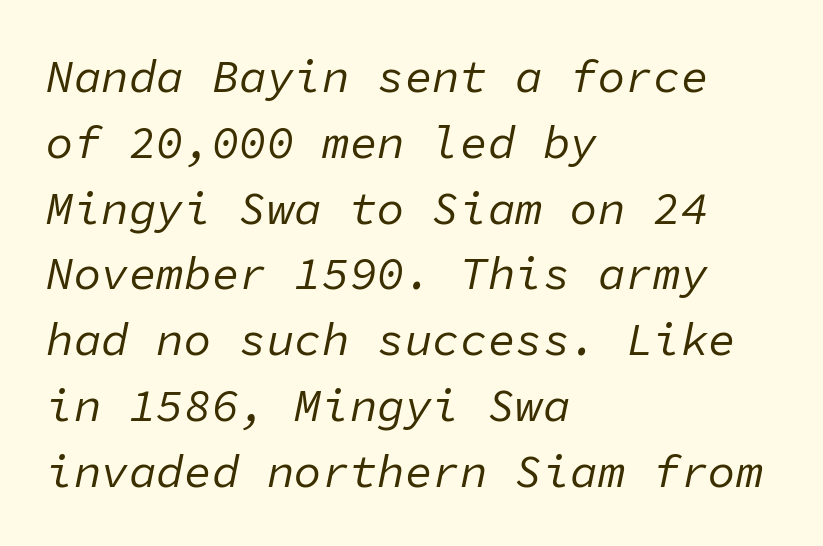
{"italic": "yes", "lean": "right", "slant_degrees": 11, "bold": "no", "weight": "regular", "width": "normal", "stroke_contrast": "low", "x_height": "medium", "monospaced": "yes", "underline": "no", "align": "left", "line_spacing": "normal", "line_spacing_ratio": 1.43, "letter_spacing": "normal", "letter_spacing_em": 0.0, "glyph_px": 46}
